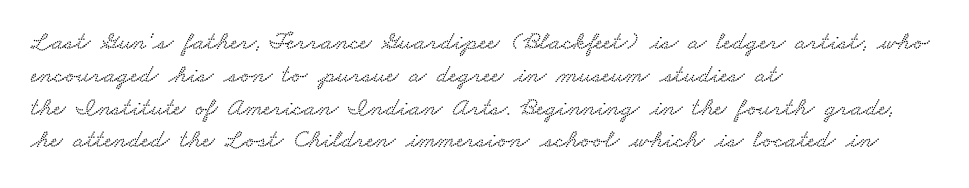
{"underline": "no", "align": "left", "line_spacing": "normal", "line_spacing_ratio": 1.26, "letter_spacing": "normal", "letter_spacing_em": 0.0, "glyph_px": 26}
